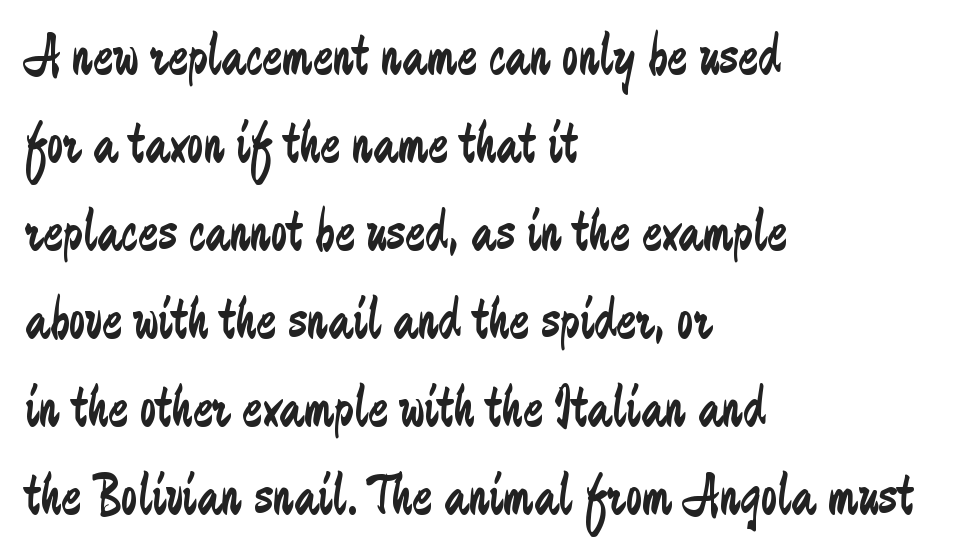
{"serif": "no", "bold": "no", "weight": "regular", "width": "condensed", "stroke_contrast": "low", "x_height": "medium", "monospaced": "no", "underline": "no", "align": "left", "line_spacing": "normal", "line_spacing_ratio": 1.49, "letter_spacing": "normal", "letter_spacing_em": 0.0, "glyph_px": 59}
